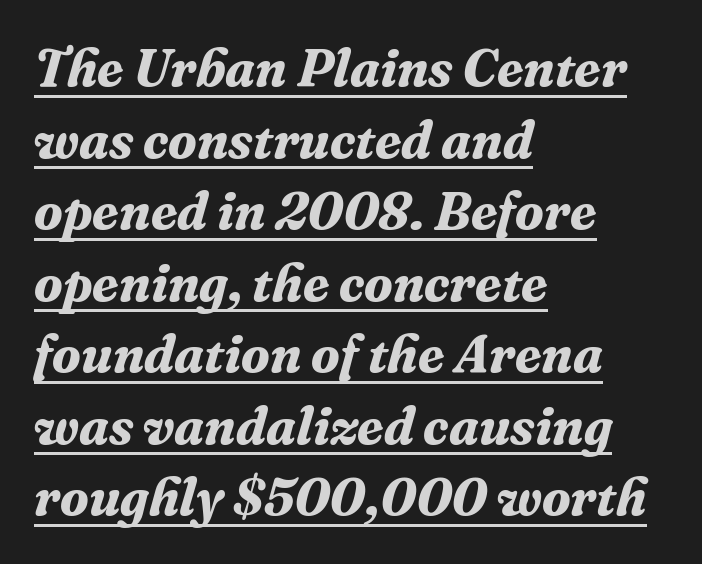
The image shows 53 px bold serif type, italic (leaning right); set left-aligned, normal line spacing (1.35x), normal letter spacing, underlined; medium stroke contrast and a medium x-height.
